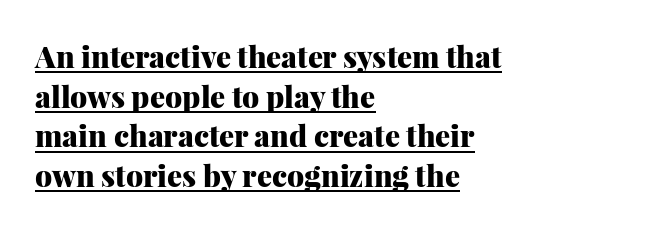
The letters sit at their default tracking, neither squeezed nor spread. Leftover space on each line is placed entirely after the last word. The lettering stays uniformly vertical, giving the passage a roman look. Do the characters align in a grid? No, the font is proportional. The passage shown is typeset with a serif family.
